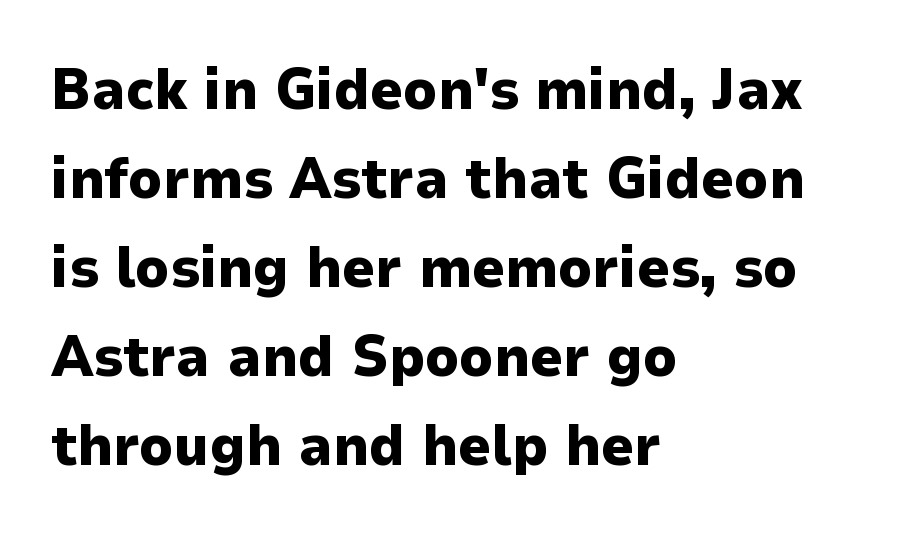
The image shows 57 px heavy sans-serif type, upright; set left-aligned, normal line spacing (1.56x), normal letter spacing, not underlined; low stroke contrast and a medium x-height.
